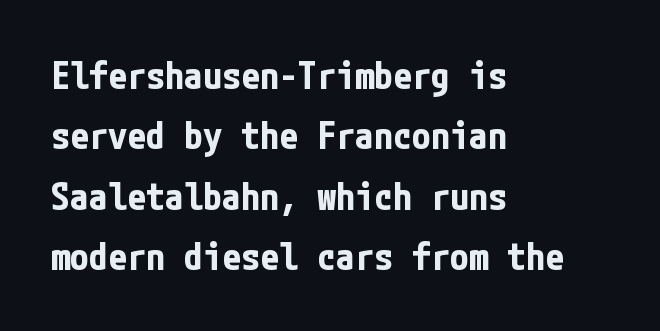
{"serif": "no", "italic": "no", "bold": "yes", "weight": "bold", "width": "condensed", "stroke_contrast": "low", "x_height": "medium", "underline": "no", "align": "left", "line_spacing": "normal", "line_spacing_ratio": 1.59, "letter_spacing": "normal", "letter_spacing_em": 0.0, "glyph_px": 38}
